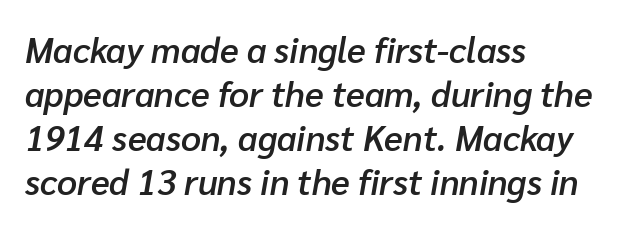
{"italic": "yes", "lean": "right", "slant_degrees": 10, "bold": "semi", "weight": "semibold", "width": "normal", "stroke_contrast": "low", "x_height": "medium", "monospaced": "no", "underline": "no", "align": "left", "line_spacing": "normal", "line_spacing_ratio": 1.26, "letter_spacing": "normal", "letter_spacing_em": 0.0, "glyph_px": 35}
